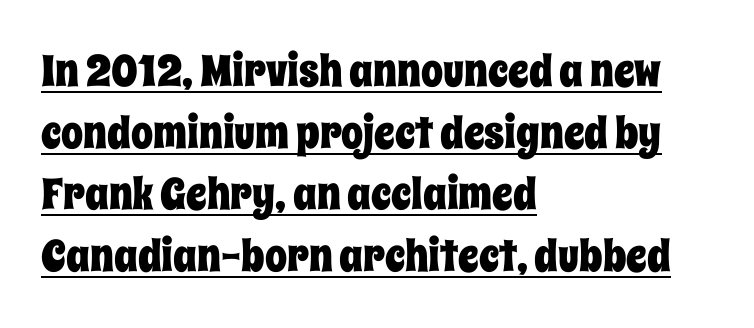
The image shows 44 px condensed type, upright; set left-aligned, normal line spacing (1.4x), normal letter spacing, underlined; low stroke contrast and a large x-height.
